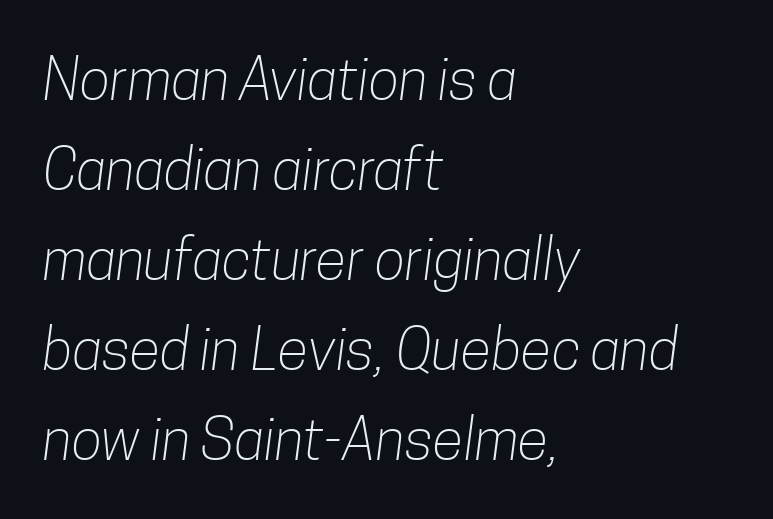
Here the designer chose a conventional face with non-uniform glyph widths. The typesetting does not lean heavy: it is not bold. Anything drawn beneath the words? Only blank space. No feet cap the strokes, marking this as sans-serif type. Is the letter spacing exaggerated? No — it looks like the ordinary default. A typesetter would call this leading conventional body-copy spacing.
